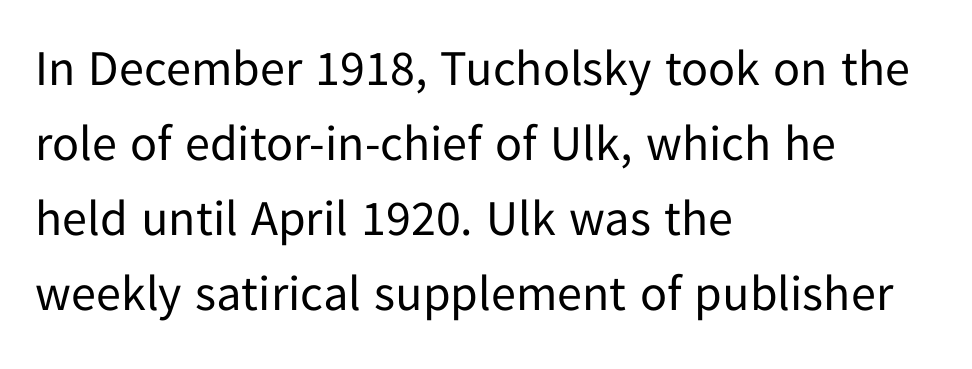
The image shows 50 px regular-weight sans-serif type, upright; set left-aligned, normal line spacing (1.5x), normal letter spacing, not underlined; low stroke contrast and a medium x-height.
